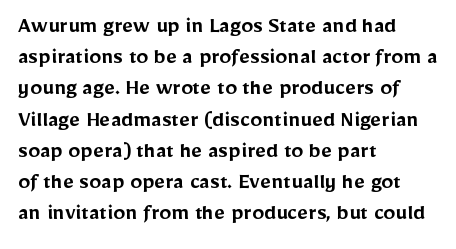
Q: Is the text bold? A: Semi-bold.
Q: Is the text italic (slanted)? A: No, it is upright.
Q: Is the text underlined? A: No.
Q: How is the paragraph aligned? A: Left-aligned.
Q: Is the spacing between letters normal or unusually wide? A: Normal.
Q: Is the spacing between lines tight, normal or loose? A: Normal.
